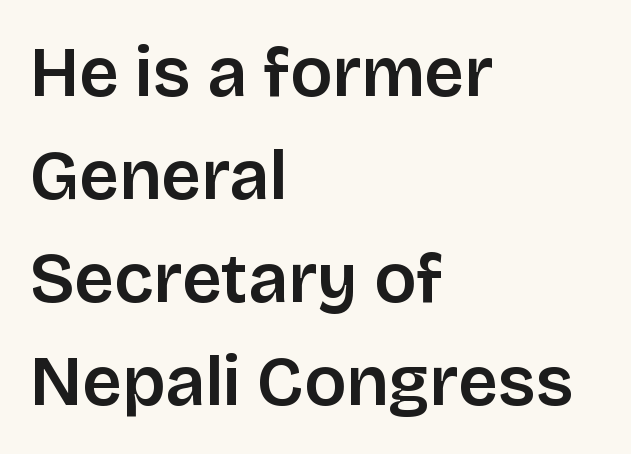
{"serif": "no", "italic": "no", "bold": "semi", "weight": "semibold", "width": "normal", "stroke_contrast": "low", "x_height": "large", "monospaced": "no", "underline": "no", "align": "left", "line_spacing": "normal", "line_spacing_ratio": 1.47, "letter_spacing": "normal", "letter_spacing_em": 0.0, "glyph_px": 70}
